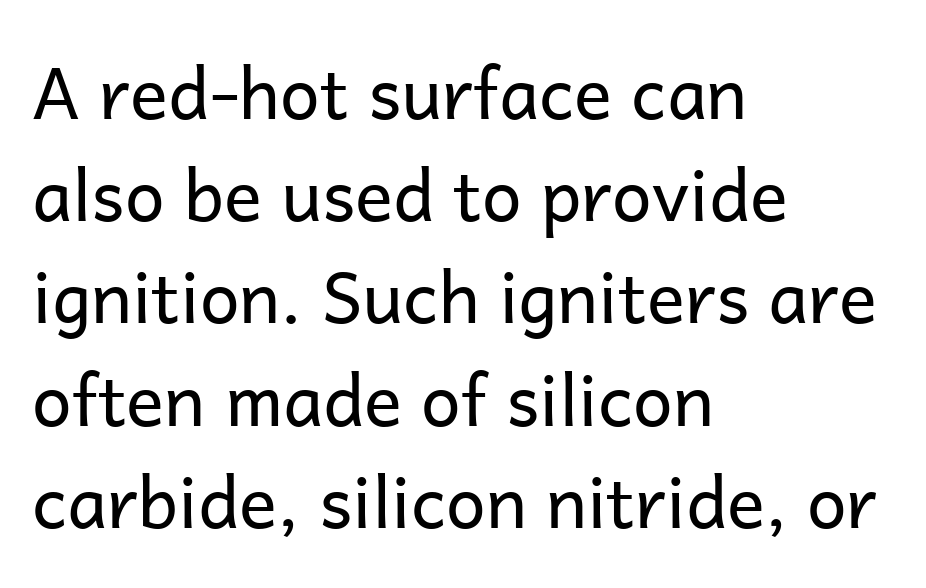
Note the varied advance widths — an 'i' is clearly narrower than an 'm'. Nobody touched the tracking dial on this one. Ascenders rise straight up at ninety degrees. Descenders hang freely into open space. Does the leading feel generous? No, just average. Regarding serifs, this sample does without them.
